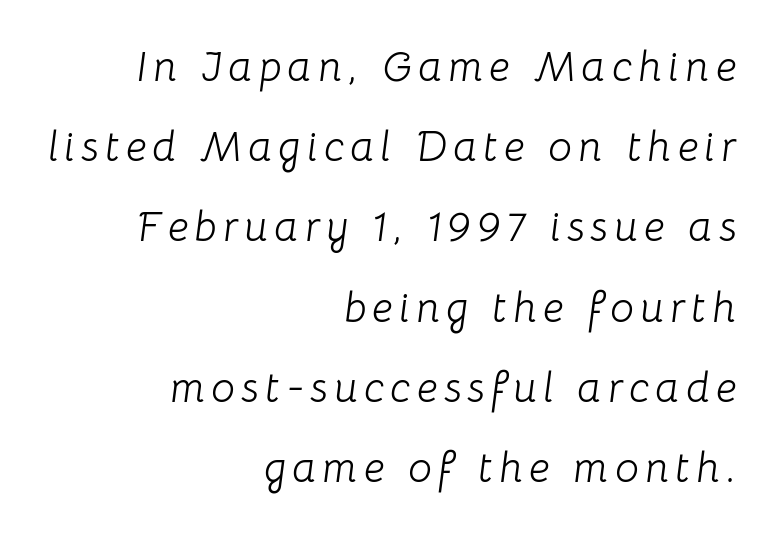
Q: Is the text bold? A: No.
Q: Is the text italic (slanted)? A: Yes, it leans right by about 8 degrees.
Q: Is the text underlined? A: No.
Q: How is the paragraph aligned? A: Right-aligned.
Q: Is the spacing between lines tight, normal or loose? A: Loose.
Q: Width (condensed, normal, or wide)? A: Normal.
Q: Stroke contrast? A: Low.
Q: x-height? A: Medium.
Q: Monospaced? A: No.
